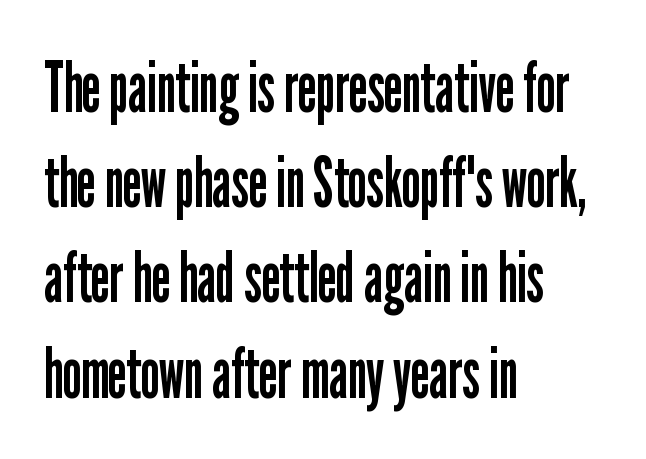
Q: Is the text bold? A: No.
Q: Is the text italic (slanted)? A: No, it is upright.
Q: Is the typeface a serif or a sans-serif typeface? A: Sans-serif.
Q: Is the text underlined? A: No.
Q: How is the paragraph aligned? A: Left-aligned.
Q: Is the spacing between letters normal or unusually wide? A: Normal.
Q: Is the spacing between lines tight, normal or loose? A: Normal.
Q: Width (condensed, normal, or wide)? A: Condensed.
Q: Stroke contrast? A: Low.
Q: x-height? A: Medium.
Q: Monospaced? A: No.
